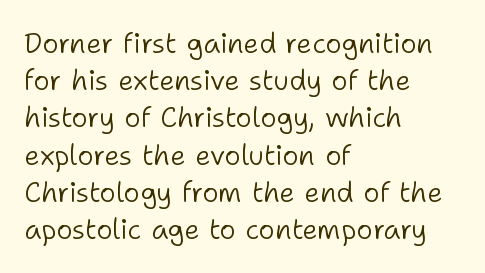
The image shows 28 px light sans-serif type, upright; set left-aligned, normal line spacing (1.33x), normal letter spacing, not underlined; low stroke contrast and a medium x-height.
